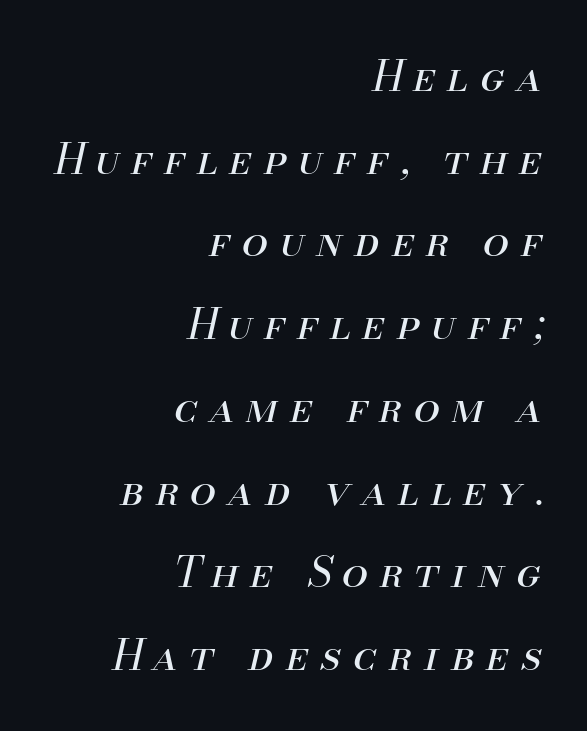
The image shows 42 px regular-weight type, italic (leaning right); set right-aligned, loose line spacing (1.97x), unusually wide letter spacing (+0.28 em), not underlined; medium stroke contrast and a small x-height.
